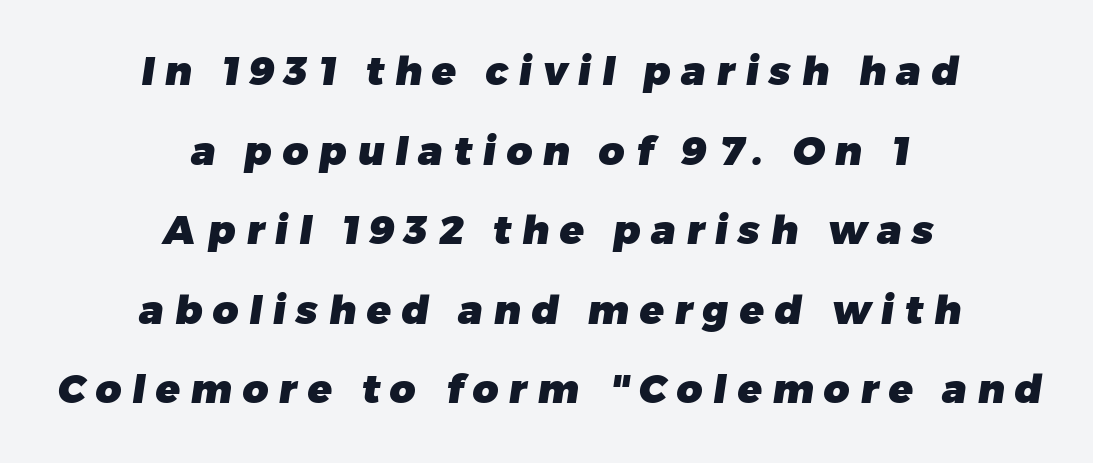
{"serif": "no", "bold": "yes", "weight": "heavy", "width": "normal", "stroke_contrast": "low", "x_height": "medium", "monospaced": "no", "underline": "no", "align": "center", "line_spacing": "loose", "line_spacing_ratio": 1.99, "letter_spacing": "wide", "letter_spacing_em": 0.26, "glyph_px": 40}
